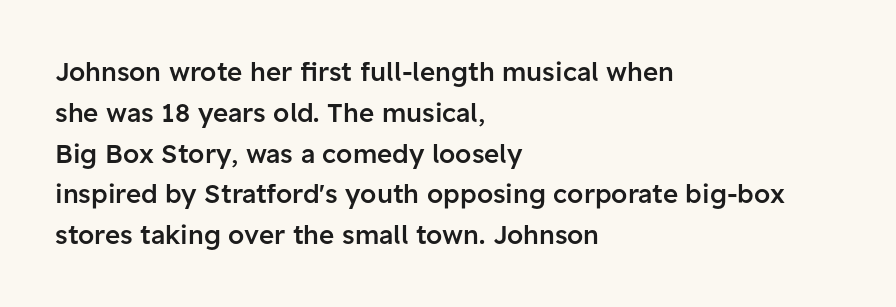
Q: Is the text bold? A: Semi-bold.
Q: Is the text italic (slanted)? A: No, it is upright.
Q: Is the text underlined? A: No.
Q: How is the paragraph aligned? A: Left-aligned.
Q: Is the spacing between letters normal or unusually wide? A: Normal.
Q: Is the spacing between lines tight, normal or loose? A: Normal.
